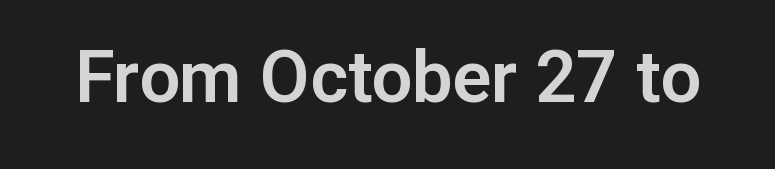
{"serif": "no", "italic": "no", "width": "normal", "stroke_contrast": "low", "x_height": "medium", "monospaced": "no", "underline": "no", "letter_spacing": "normal", "letter_spacing_em": 0.0, "glyph_px": 72}
